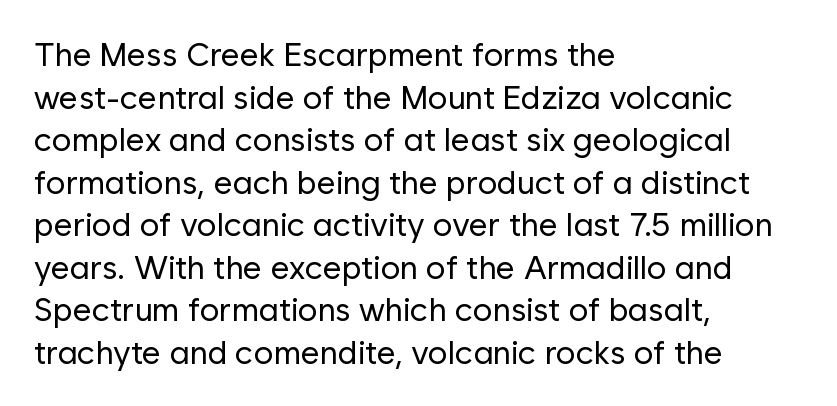
Q: Is the text bold? A: No.
Q: Is the text italic (slanted)? A: No, it is upright.
Q: Is the typeface a serif or a sans-serif typeface? A: Sans-serif.
Q: Is the text underlined? A: No.
Q: How is the paragraph aligned? A: Left-aligned.
Q: Is the spacing between letters normal or unusually wide? A: Normal.
Q: Is the spacing between lines tight, normal or loose? A: Normal.
Q: Width (condensed, normal, or wide)? A: Normal.
Q: Stroke contrast? A: Low.
Q: x-height? A: Medium.
Q: Monospaced? A: No.
